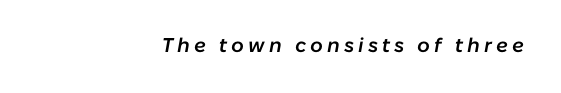
Between one letter and the next there's a generous, obvious gap. I'd describe the lettering as semibold — firm but not a full bold. The specimen reads as italic at a glance. Descenders hang freely into open space. Where is the straight margin? On the right.
